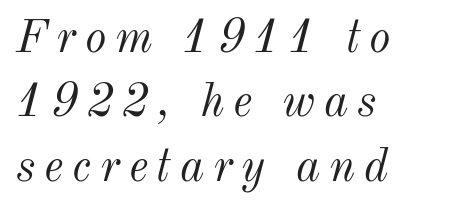
Q: Is the text bold? A: No.
Q: Is the text italic (slanted)? A: Yes, it leans right by about 12 degrees.
Q: Is the text underlined? A: No.
Q: How is the paragraph aligned? A: Left-aligned.
Q: Is the spacing between lines tight, normal or loose? A: Normal.
Q: Width (condensed, normal, or wide)? A: Normal.
Q: Stroke contrast? A: Medium.
Q: x-height? A: Small.
Q: Monospaced? A: No.
